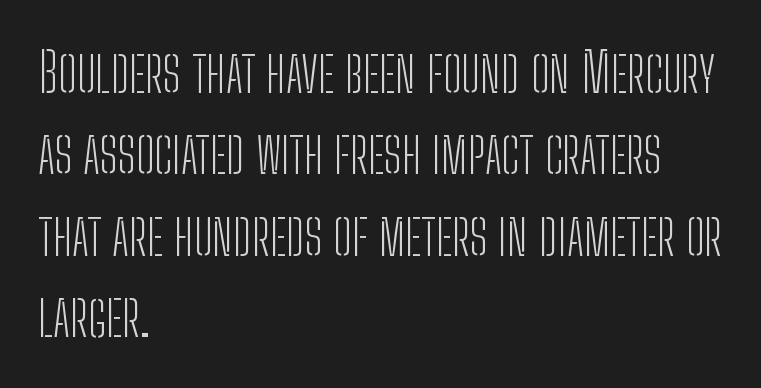
The image shows 55 px light, condensed sans-serif type, upright; set left-aligned, normal line spacing (1.48x), normal letter spacing, not underlined; low stroke contrast and a medium x-height.
